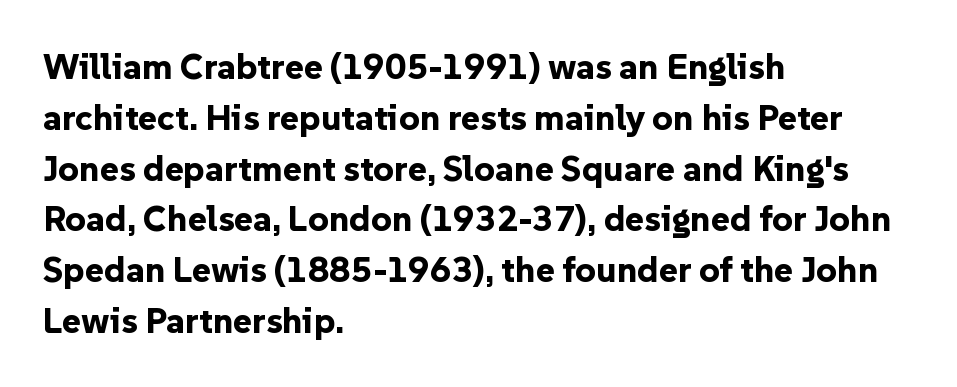
The image shows 36 px bold sans-serif type, upright; set left-aligned, normal line spacing (1.41x), normal letter spacing, not underlined; low stroke contrast and a medium x-height.
